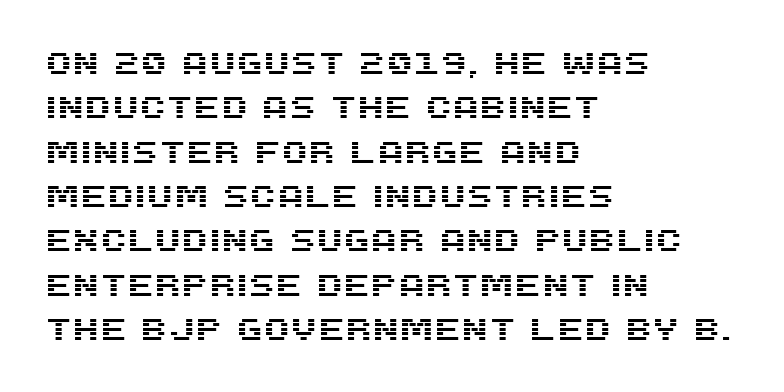
The letters stand straight up with perfectly vertical stems. You can tell from the bare stems that sans-serif type was used. The tracking reads as untouched default to a designer's eye. Has an underline been added? It has not. The passage is arranged the way most books set body copy — flush left.
